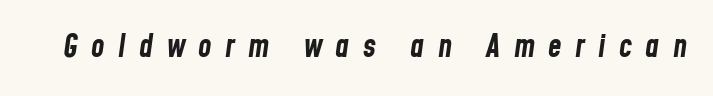
{"italic": "yes", "lean": "right", "slant_degrees": 8, "bold": "yes", "weight": "bold", "width": "condensed", "stroke_contrast": "low", "x_height": "medium", "monospaced": "no", "underline": "no", "letter_spacing": "wide", "letter_spacing_em": 0.43, "glyph_px": 31}
